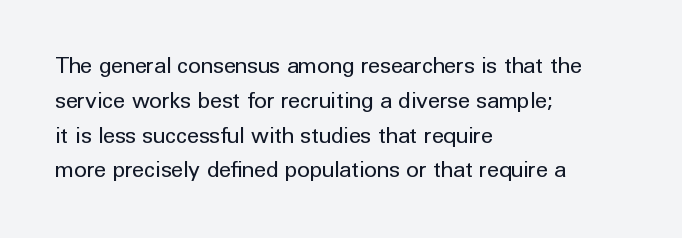
All the whitespace from short lines collects on the right. No extra tracking has been applied to these lines. Characters remain perfectly vertical along every line. The space beneath each line is pristine and unruled. Vertical stems look standard width or narrower in stroke.
